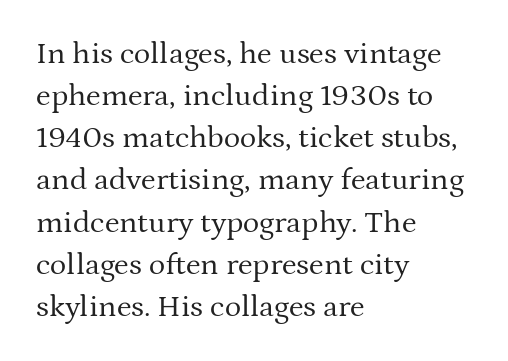
The letterforms sit shoulder to shoulder at normal distance. These lines sit exactly where default settings would place them. Descenders hang freely into open space. The ragged edge is on the right, which tells us the setting is flush left. The passage shown is typed in a proportional face where columns would drift. Examine the stroke ends and you'll spot serifs.
